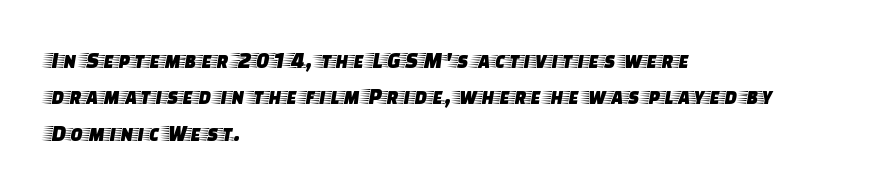
The image shows 23 px text type; set left-aligned, normal line spacing (1.58x), normal letter spacing, not underlined.
